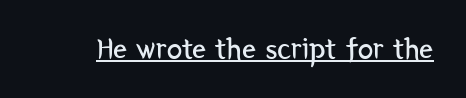
The image shows 31 px regular-weight, condensed sans-serif type, upright; set normal letter spacing, underlined; low stroke contrast and a medium x-height.
